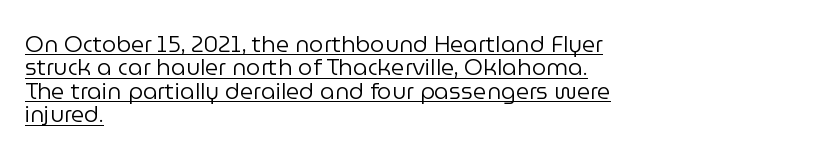
The image shows 23 px text type, upright; set left-aligned, tight line spacing (1.02x), normal letter spacing, underlined.
